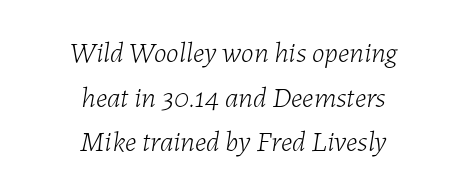
Q: Is the text bold? A: No.
Q: Is the text italic (slanted)? A: Yes, it leans right by about 7 degrees.
Q: Is the text underlined? A: No.
Q: How is the paragraph aligned? A: Centered.
Q: Is the spacing between letters normal or unusually wide? A: Normal.
Q: Is the spacing between lines tight, normal or loose? A: Normal.
Q: Width (condensed, normal, or wide)? A: Normal.
Q: Stroke contrast? A: Low.
Q: x-height? A: Medium.
Q: Monospaced? A: No.
